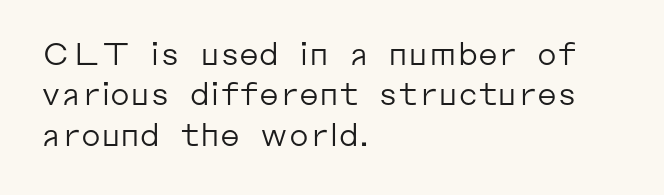
Q: Is the text bold? A: No.
Q: Is the text italic (slanted)? A: No, it is upright.
Q: Is the typeface a serif or a sans-serif typeface? A: Sans-serif.
Q: Is the text underlined? A: No.
Q: How is the paragraph aligned? A: Left-aligned.
Q: Is the spacing between letters normal or unusually wide? A: Normal.
Q: Is the spacing between lines tight, normal or loose? A: Normal.
Q: Width (condensed, normal, or wide)? A: Normal.
Q: Stroke contrast? A: Low.
Q: x-height? A: Medium.
Q: Monospaced? A: No.
